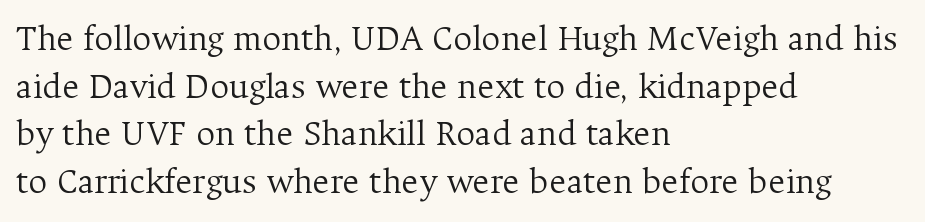
{"serif": "yes", "italic": "no", "bold": "no", "weight": "light", "width": "normal", "stroke_contrast": "medium", "x_height": "medium", "monospaced": "no", "underline": "no", "align": "left", "line_spacing": "normal", "line_spacing_ratio": 1.29, "letter_spacing": "normal", "letter_spacing_em": 0.0, "glyph_px": 37}
